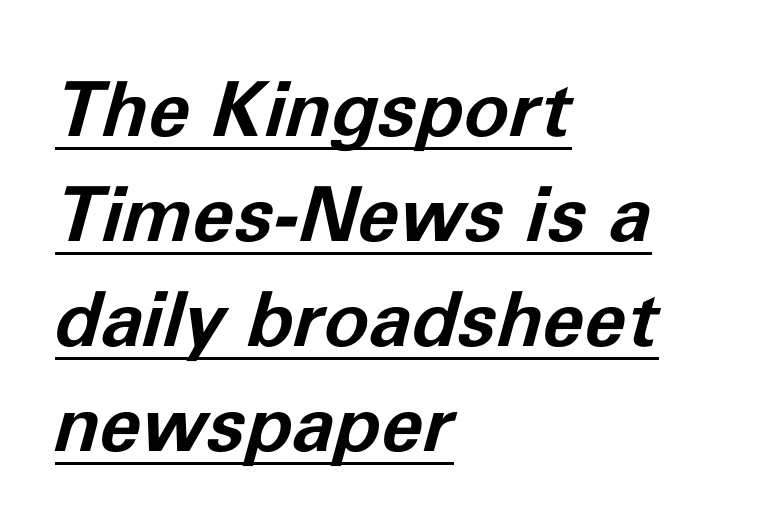
The image shows 76 px bold type, italic (leaning right); set left-aligned, normal line spacing (1.38x), normal letter spacing, underlined; low stroke contrast and a medium x-height.
